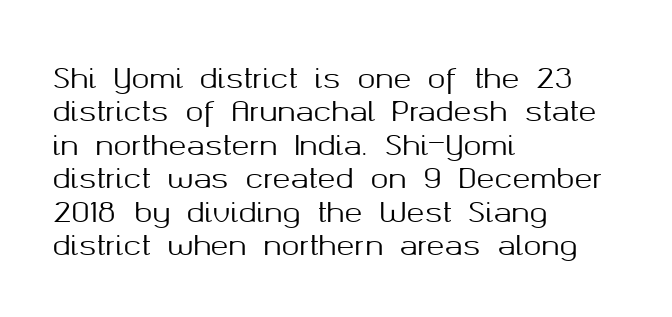
{"italic": "no", "underline": "no", "align": "left", "line_spacing_ratio": 1.24, "letter_spacing": "normal", "letter_spacing_em": 0.0, "glyph_px": 27}
